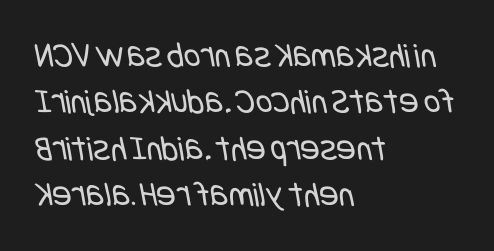
Nobody drew a line under any word here. The type family on display is of the sans-serif kind. Short and long lines alike share a common starting point at left. The rendering keeps characters at their native spacing.
